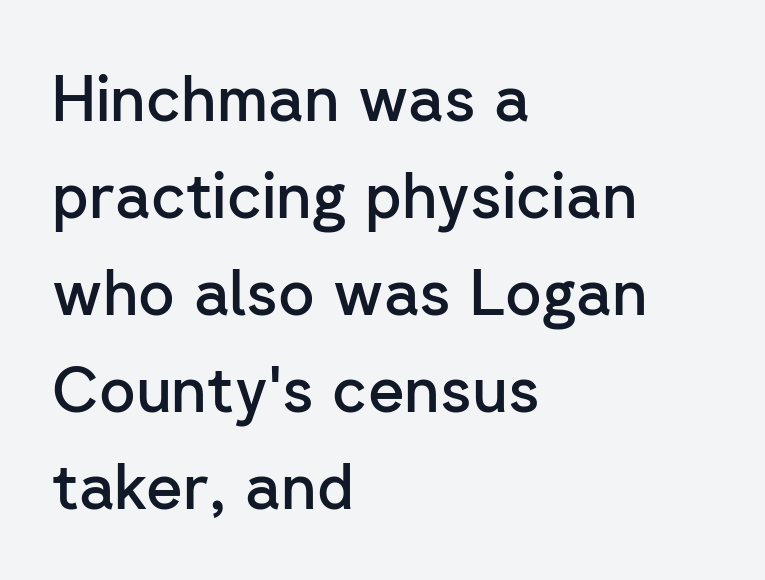
Q: Is the text bold? A: Semi-bold.
Q: Is the text italic (slanted)? A: No, it is upright.
Q: Is the typeface a serif or a sans-serif typeface? A: Sans-serif.
Q: Is the text underlined? A: No.
Q: How is the paragraph aligned? A: Left-aligned.
Q: Is the spacing between letters normal or unusually wide? A: Normal.
Q: Is the spacing between lines tight, normal or loose? A: Normal.
Q: Width (condensed, normal, or wide)? A: Normal.
Q: Stroke contrast? A: Low.
Q: x-height? A: Medium.
Q: Monospaced? A: No.
